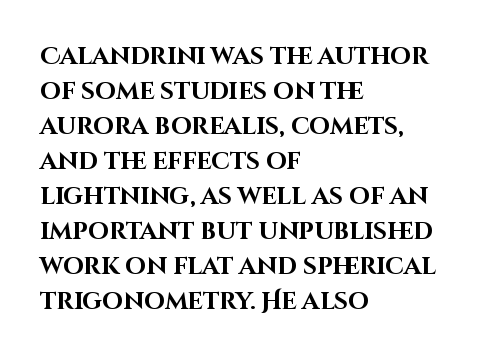
{"italic": "no", "bold": "yes", "underline": "no", "align": "left", "line_spacing": "normal", "line_spacing_ratio": 1.46, "letter_spacing": "normal", "letter_spacing_em": 0.0, "glyph_px": 24}
